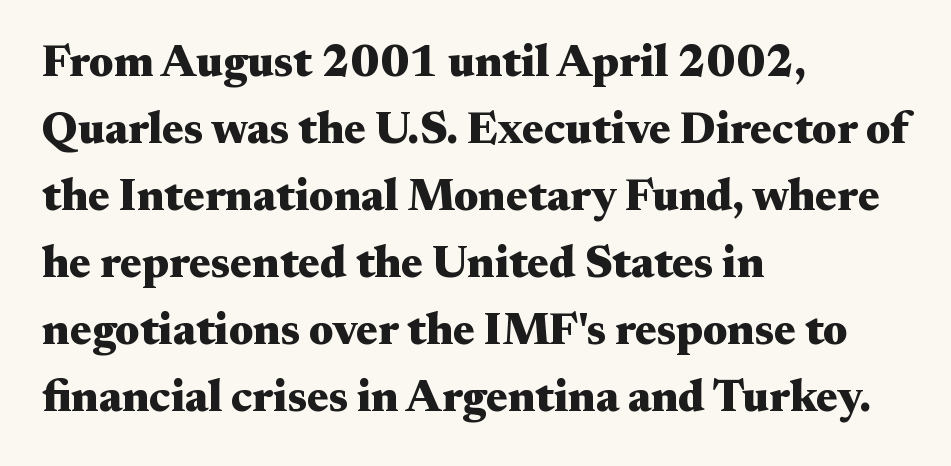
Short note: letters normally spaced. Every character sits straight up, as roman type does. Compared with typical paragraphs, the rows here are spaced about the same. I'd describe the lettering as bold — thick and assertive.
